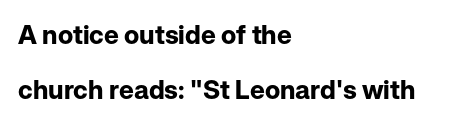
Q: Is the text bold? A: Yes.
Q: Is the text italic (slanted)? A: No, it is upright.
Q: Is the text underlined? A: No.
Q: How is the paragraph aligned? A: Left-aligned.
Q: Is the spacing between letters normal or unusually wide? A: Normal.
Q: Is the spacing between lines tight, normal or loose? A: Loose.
